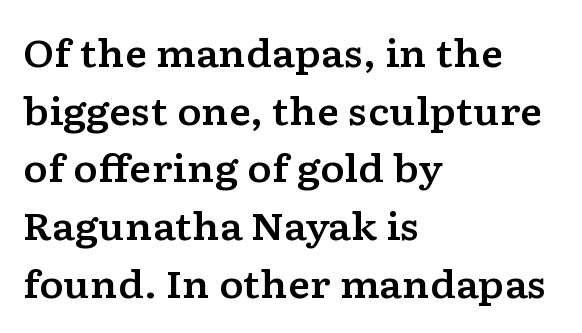
Unlike a clean sans, this face finishes its strokes with serifs. Lines of text with bare space underneath. These lines are rendered in a variable-pitch font. One glance says typical: line gaps are just what's usual. This rendering leaves character spacing at its baseline value.
